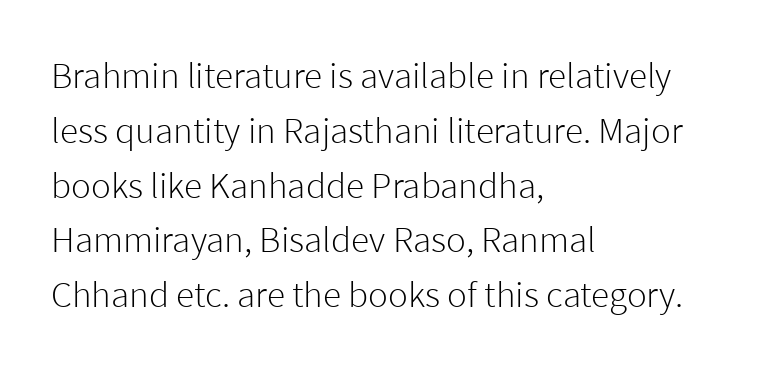
The image shows 37 px light sans-serif type, upright; set left-aligned, normal line spacing (1.48x), normal letter spacing, not underlined; low stroke contrast and a medium x-height.
